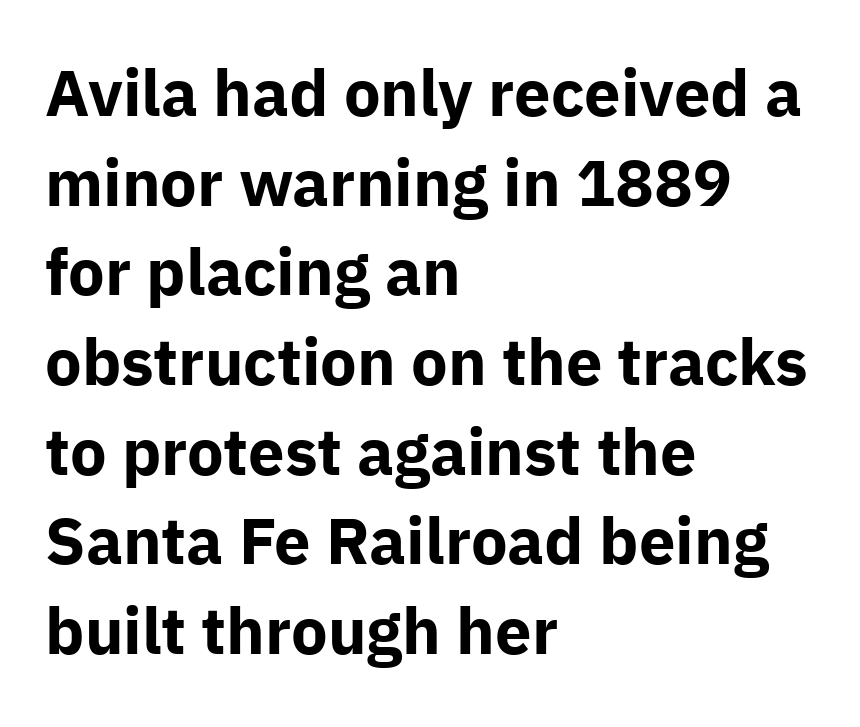
{"serif": "no", "italic": "no", "bold": "yes", "weight": "bold", "width": "normal", "stroke_contrast": "low", "x_height": "medium", "monospaced": "no", "underline": "no", "align": "left", "line_spacing": "normal", "line_spacing_ratio": 1.38, "letter_spacing": "normal", "letter_spacing_em": 0.0, "glyph_px": 65}
